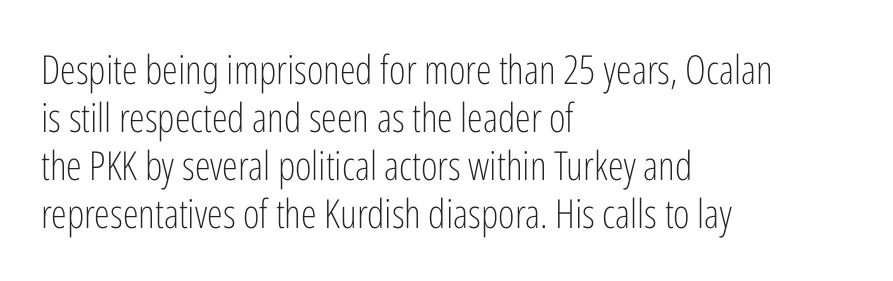
{"serif": "no", "italic": "no", "bold": "no", "weight": "light", "width": "condensed", "stroke_contrast": "low", "x_height": "medium", "monospaced": "no", "underline": "no", "align": "left", "line_spacing_ratio": 1.2, "letter_spacing": "normal", "letter_spacing_em": 0.0, "glyph_px": 40}
